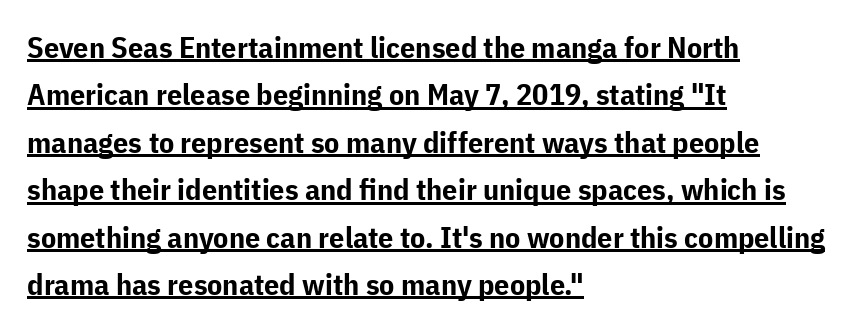
The image shows 30 px bold sans-serif type, upright; set left-aligned, normal line spacing (1.58x), normal letter spacing, underlined; low stroke contrast and a medium x-height.
